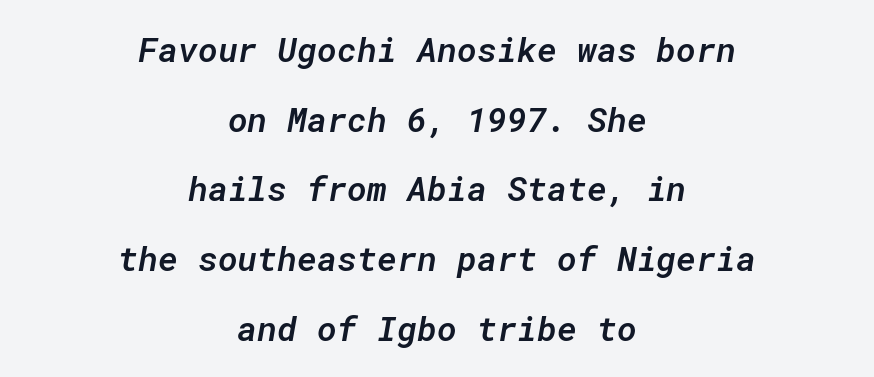
{"italic": "yes", "lean": "right", "slant_degrees": 10, "bold": "semi", "weight": "semibold", "width": "normal", "stroke_contrast": "low", "x_height": "medium", "monospaced": "yes", "underline": "no", "align": "center", "line_spacing": "loose", "line_spacing_ratio": 2.05, "letter_spacing": "normal", "letter_spacing_em": 0.0, "glyph_px": 34}
